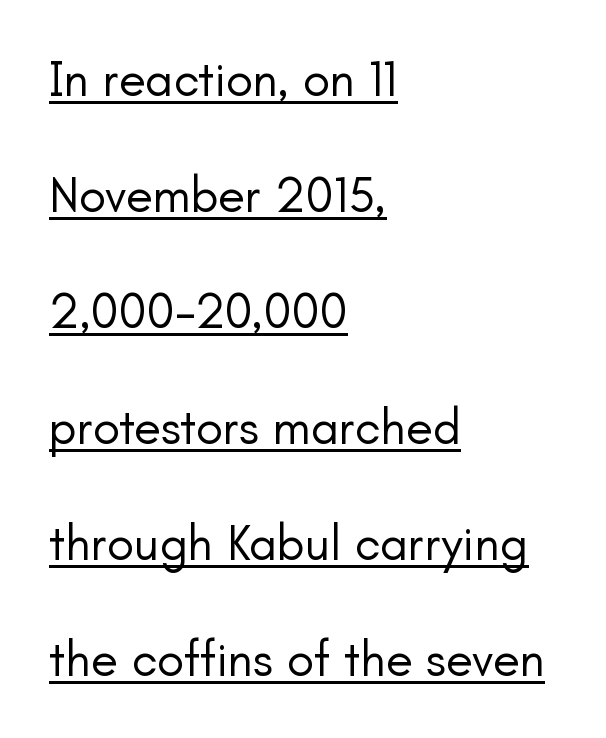
{"serif": "no", "italic": "no", "bold": "no", "weight": "regular", "width": "normal", "stroke_contrast": "low", "x_height": "small", "monospaced": "no", "underline": "yes", "align": "left", "line_spacing": "loose", "line_spacing_ratio": 2.32, "letter_spacing": "normal", "letter_spacing_em": 0.0, "glyph_px": 50}
